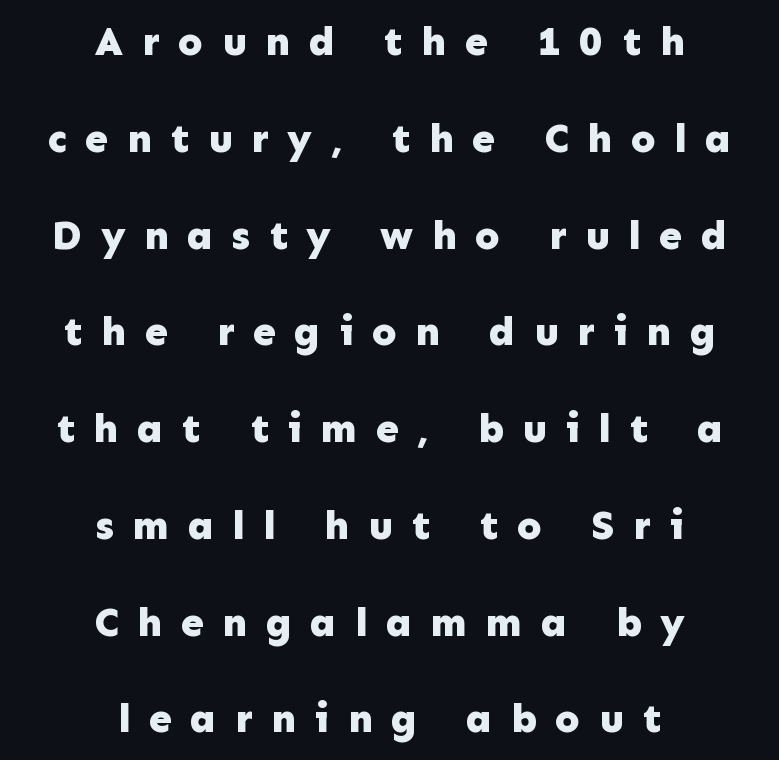
Glance below the letters and you will spot only blank space. This sample is center-justified, so both line endings float freely. The typesetting leans heavy: a genuine bold. These lines are rendered in a variable-pitch font. Airy leading. You can tell it's not italic because the verticals are truly vertical.
